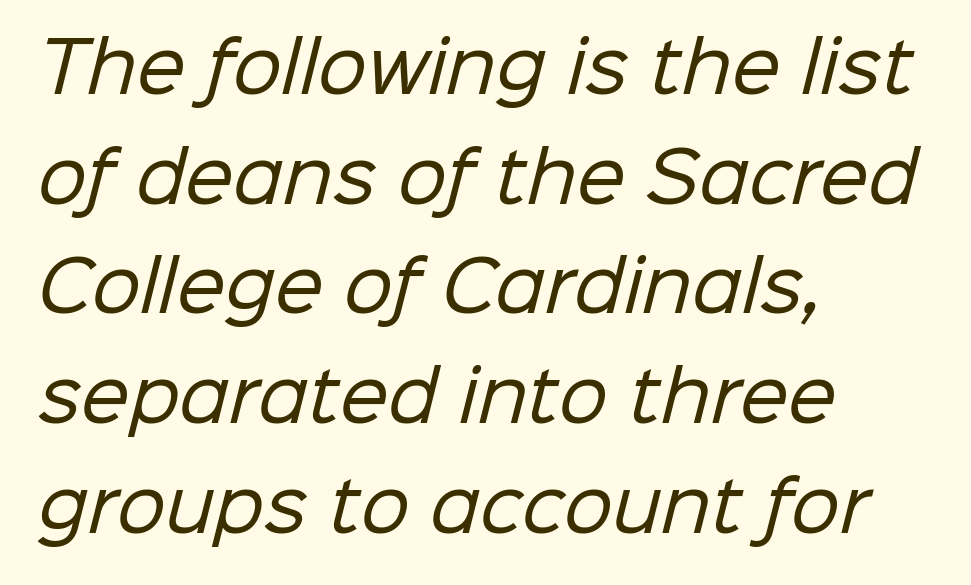
{"serif": "no", "bold": "no", "weight": "regular", "width": "normal", "stroke_contrast": "low", "x_height": "medium", "monospaced": "no", "underline": "no", "align": "left", "line_spacing": "normal", "line_spacing_ratio": 1.59, "letter_spacing": "normal", "letter_spacing_em": 0.0, "glyph_px": 69}
